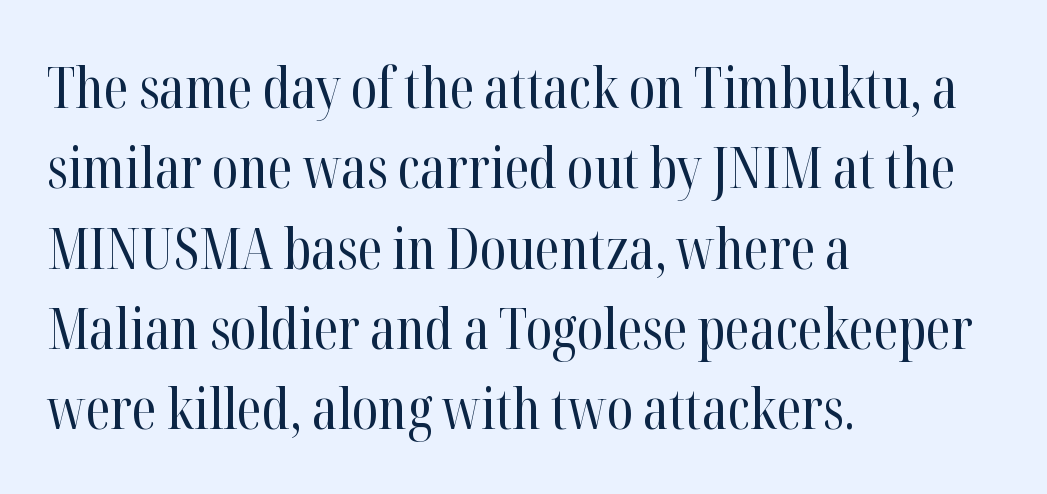
The image shows 57 px regular-weight, condensed serif type, upright; set left-aligned, normal line spacing (1.41x), normal letter spacing, not underlined; high stroke contrast and a medium x-height.
